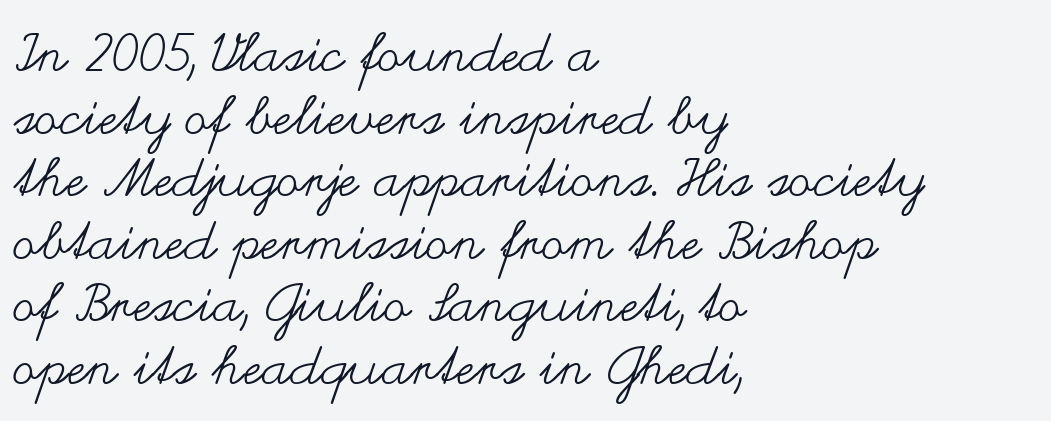
Q: Is the text bold? A: No.
Q: Is the text italic (slanted)? A: Yes.
Q: Is the text underlined? A: No.
Q: How is the paragraph aligned? A: Left-aligned.
Q: Is the spacing between letters normal or unusually wide? A: Normal.
Q: Width (condensed, normal, or wide)? A: Wide.
Q: Stroke contrast? A: Medium.
Q: x-height? A: Small.
Q: Monospaced? A: No.
